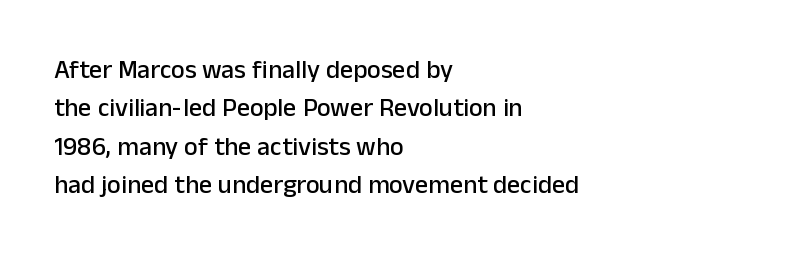
{"italic": "no", "underline": "no", "align": "left", "line_spacing": "normal", "line_spacing_ratio": 1.48, "letter_spacing": "normal", "letter_spacing_em": 0.0, "glyph_px": 26}
